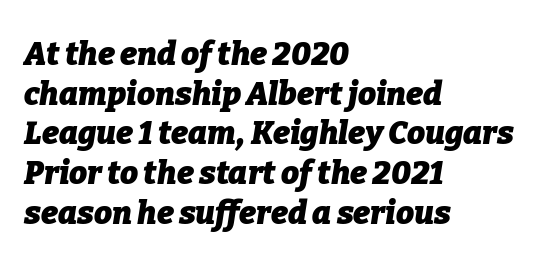
The image shows 32 px heavy type, italic (leaning right); set left-aligned, line spacing 1.24x, normal letter spacing, not underlined; low stroke contrast and a medium x-height.
